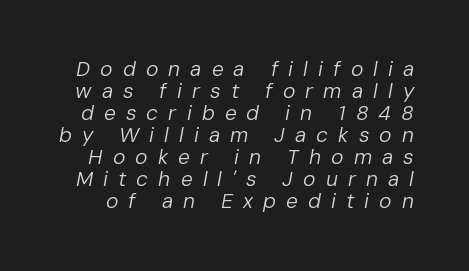
{"italic": "yes", "lean": "right", "slant_degrees": 10, "bold": "no", "underline": "no", "line_spacing": "tight", "line_spacing_ratio": 1.05, "letter_spacing": "wide", "letter_spacing_em": 0.48, "glyph_px": 21}
